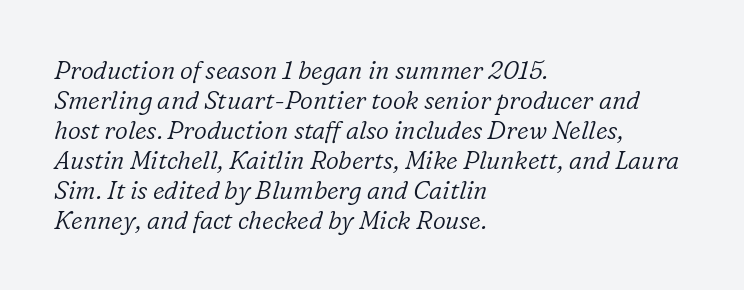
The image shows 25 px text type, italic (leaning right); set left-aligned, line spacing 1.2x, normal letter spacing, not underlined.
